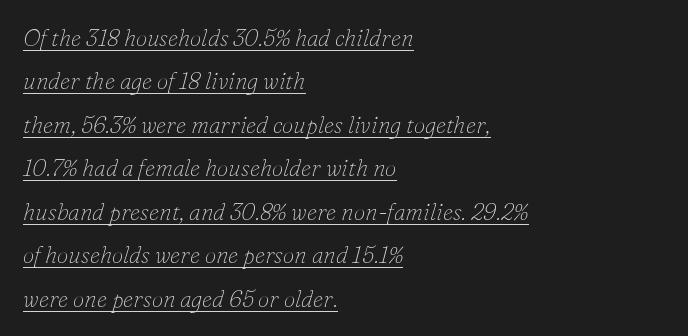
Q: Is the text bold? A: No.
Q: Is the text italic (slanted)? A: Yes, it leans right by about 16 degrees.
Q: Is the text underlined? A: Yes.
Q: How is the paragraph aligned? A: Left-aligned.
Q: Is the spacing between letters normal or unusually wide? A: Normal.
